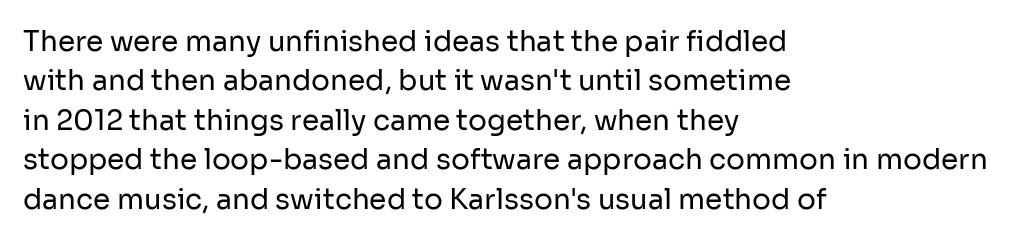
Q: Is the text bold? A: No.
Q: Is the text italic (slanted)? A: No, it is upright.
Q: Is the typeface a serif or a sans-serif typeface? A: Sans-serif.
Q: Is the text underlined? A: No.
Q: How is the paragraph aligned? A: Left-aligned.
Q: Is the spacing between letters normal or unusually wide? A: Normal.
Q: Is the spacing between lines tight, normal or loose? A: Normal.
Q: Width (condensed, normal, or wide)? A: Normal.
Q: Stroke contrast? A: Low.
Q: x-height? A: Medium.
Q: Monospaced? A: No.
